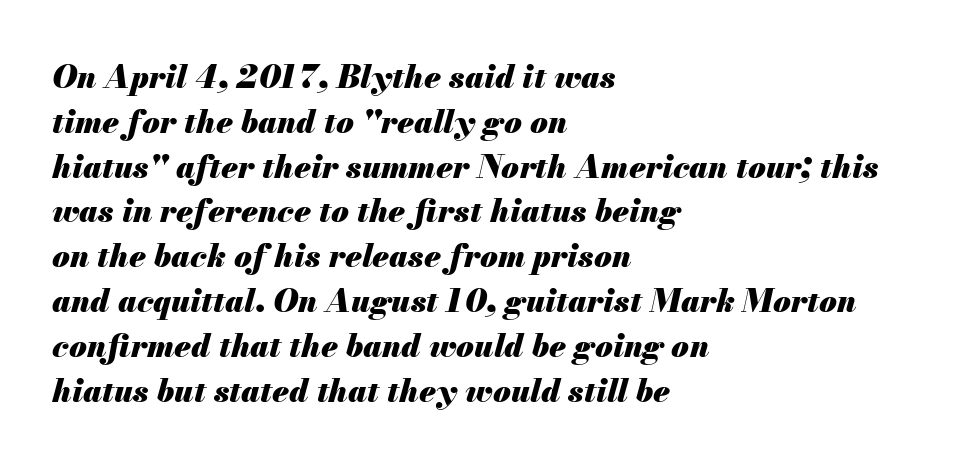
{"italic": "yes", "lean": "right", "slant_degrees": 13, "bold": "yes", "weight": "heavy", "width": "normal", "stroke_contrast": "medium", "x_height": "small", "monospaced": "no", "underline": "no", "align": "left", "line_spacing": "normal", "line_spacing_ratio": 1.4, "letter_spacing": "normal", "letter_spacing_em": 0.0, "glyph_px": 32}
